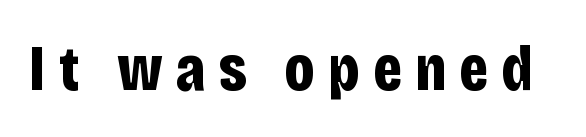
{"serif": "no", "italic": "no", "bold": "yes", "weight": "bold", "width": "condensed", "stroke_contrast": "low", "x_height": "large", "monospaced": "no", "underline": "no", "letter_spacing": "wide", "letter_spacing_em": 0.2, "glyph_px": 65}
